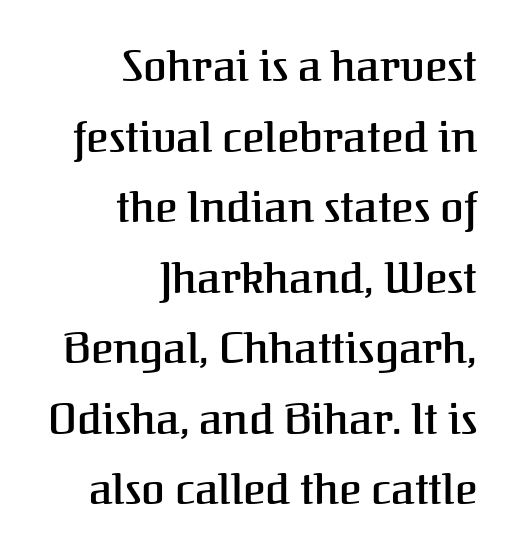
Q: Is the text bold? A: Semi-bold.
Q: Is the text italic (slanted)? A: No, it is upright.
Q: Is the typeface a serif or a sans-serif typeface? A: Serif.
Q: Is the text underlined? A: No.
Q: How is the paragraph aligned? A: Right-aligned.
Q: Is the spacing between letters normal or unusually wide? A: Normal.
Q: Is the spacing between lines tight, normal or loose? A: Normal.
Q: Width (condensed, normal, or wide)? A: Normal.
Q: Stroke contrast? A: Medium.
Q: x-height? A: Medium.
Q: Monospaced? A: No.
